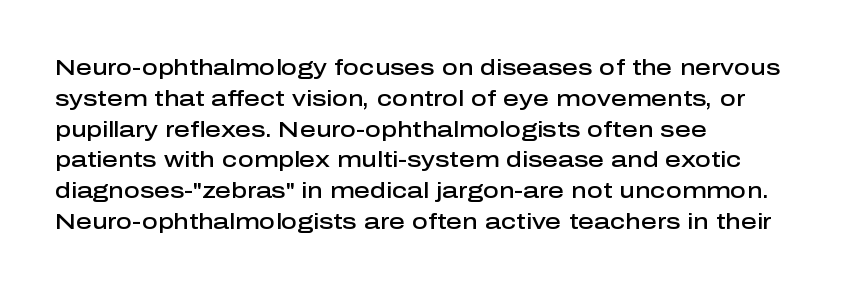
{"italic": "no", "bold": "semi", "underline": "no", "align": "left", "line_spacing": "normal", "line_spacing_ratio": 1.4, "letter_spacing": "normal", "letter_spacing_em": 0.0, "glyph_px": 22}
